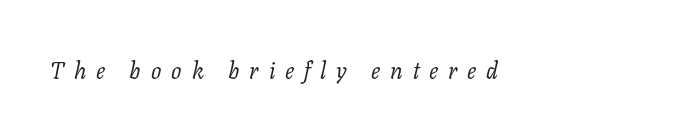
{"italic": "yes", "lean": "right", "slant_degrees": 11, "bold": "no", "underline": "no", "letter_spacing": "wide", "letter_spacing_em": 0.43, "glyph_px": 23}
